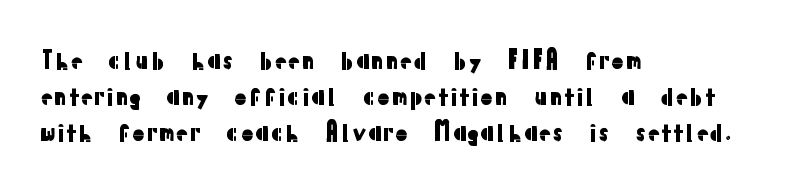
You can tell it's not italic because the verticals are truly vertical. Whoever set this chose a conventional vertical rhythm. The line texture is even and compact thanks to regular tracking. Each row of text sits above clean, open space.
